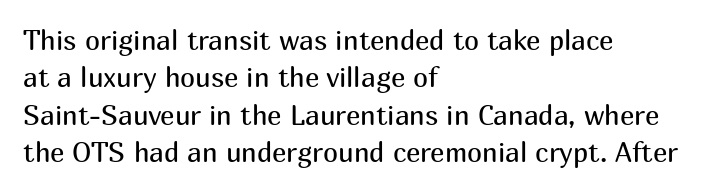
{"italic": "no", "bold": "no", "underline": "no", "align": "left", "line_spacing": "normal", "line_spacing_ratio": 1.38, "letter_spacing": "normal", "letter_spacing_em": 0.0, "glyph_px": 27}
